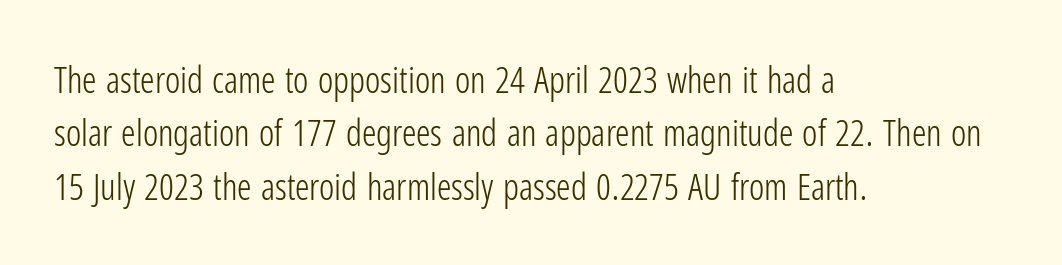
{"serif": "no", "italic": "no", "bold": "no", "weight": "light", "width": "condensed", "stroke_contrast": "low", "x_height": "medium", "monospaced": "no", "underline": "no", "align": "left", "line_spacing": "normal", "line_spacing_ratio": 1.48, "letter_spacing": "normal", "letter_spacing_em": 0.0, "glyph_px": 36}
